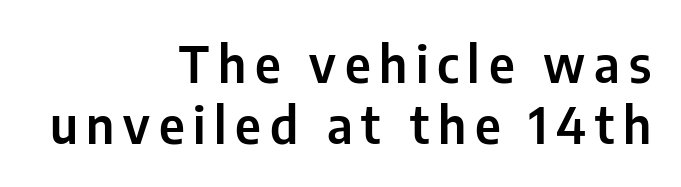
The image shows 51 px condensed sans-serif type, upright; set right-aligned, line spacing 1.2x, not underlined; low stroke contrast and a medium x-height.
